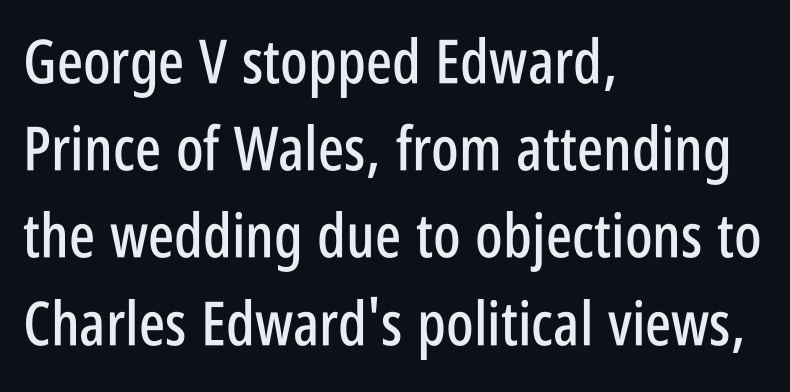
Each word holds together tightly as a unit, with standard inter-letter gaps. Normally led — the rows are evenly, conventionally spaced. Left-aligned paragraph, ragged on the right. Varying glyph widths throughout — classic text-font behaviour. A clean baseline with only descenders dipping below it. Does the type have serifs? No, each stem ends abruptly.
